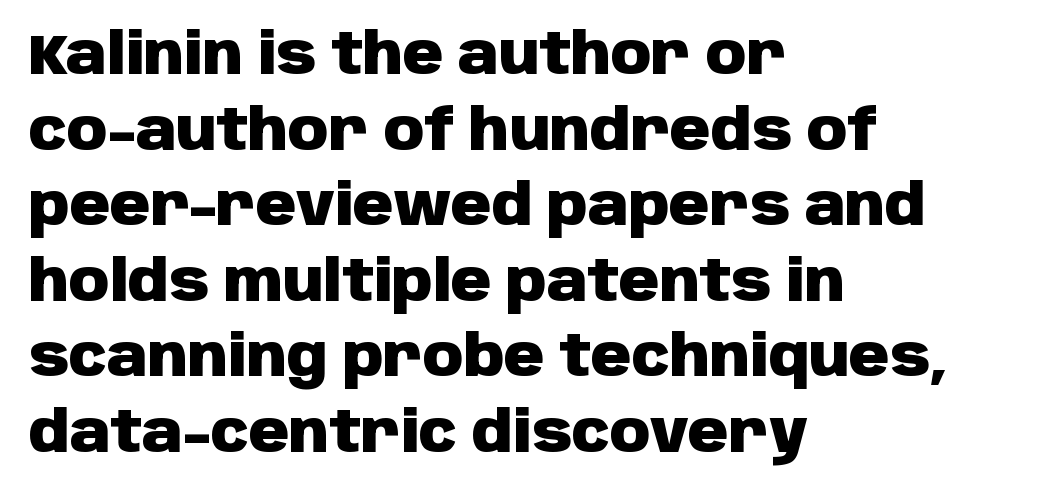
Q: Is the text bold? A: Yes.
Q: Is the text italic (slanted)? A: No, it is upright.
Q: Is the typeface a serif or a sans-serif typeface? A: Sans-serif.
Q: Is the text underlined? A: No.
Q: How is the paragraph aligned? A: Left-aligned.
Q: Is the spacing between letters normal or unusually wide? A: Normal.
Q: Is the spacing between lines tight, normal or loose? A: Normal.
Q: Width (condensed, normal, or wide)? A: Normal.
Q: Stroke contrast? A: Low.
Q: x-height? A: Large.
Q: Monospaced? A: No.
